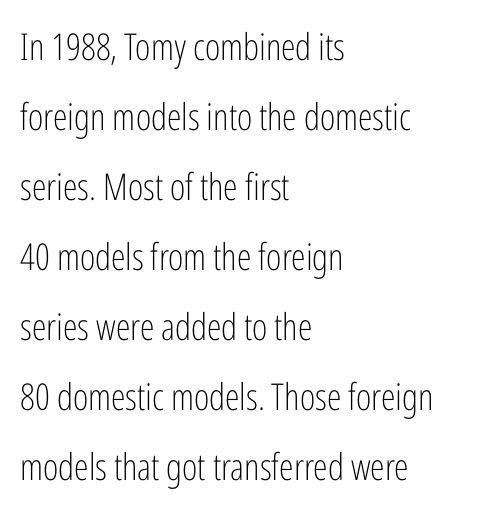
The image shows 37 px light, condensed sans-serif type, upright; set left-aligned, line spacing 1.89x, normal letter spacing, not underlined; low stroke contrast and a medium x-height.
